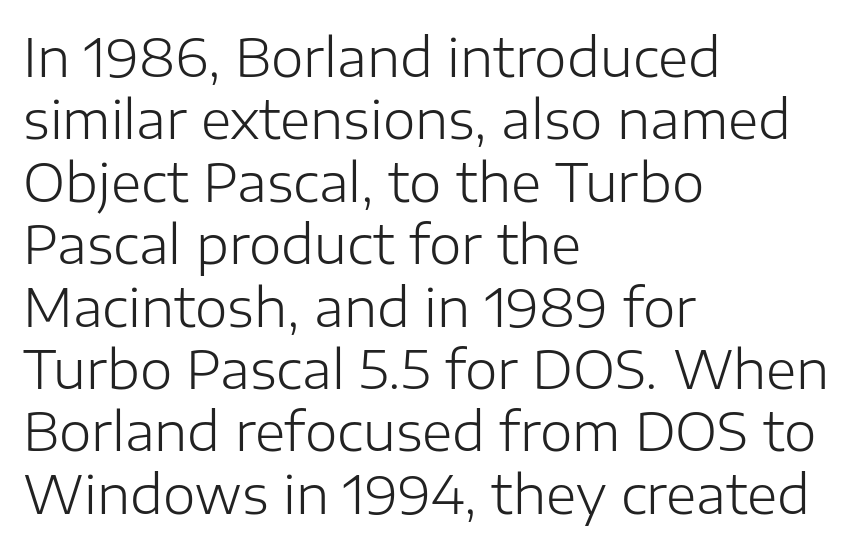
The image shows 52 px light sans-serif type, upright; set left-aligned, line spacing 1.2x, normal letter spacing, not underlined; low stroke contrast and a medium x-height.
